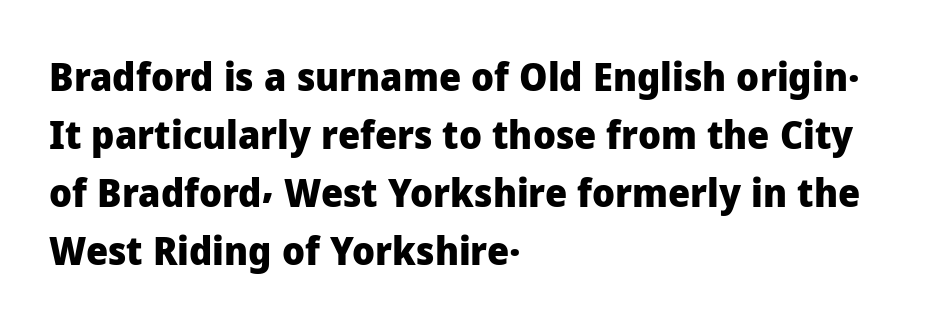
The image shows 39 px heavy sans-serif type, upright; set left-aligned, normal line spacing (1.49x), normal letter spacing, not underlined; low stroke contrast and a medium x-height.
